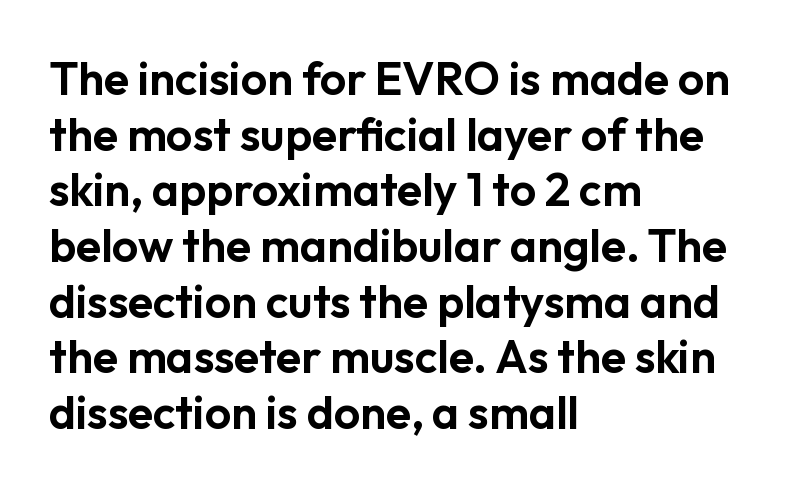
Q: Is the text italic (slanted)? A: No, it is upright.
Q: Is the typeface a serif or a sans-serif typeface? A: Sans-serif.
Q: Is the text underlined? A: No.
Q: How is the paragraph aligned? A: Left-aligned.
Q: Is the spacing between letters normal or unusually wide? A: Normal.
Q: Width (condensed, normal, or wide)? A: Normal.
Q: Stroke contrast? A: Low.
Q: x-height? A: Medium.
Q: Monospaced? A: No.
